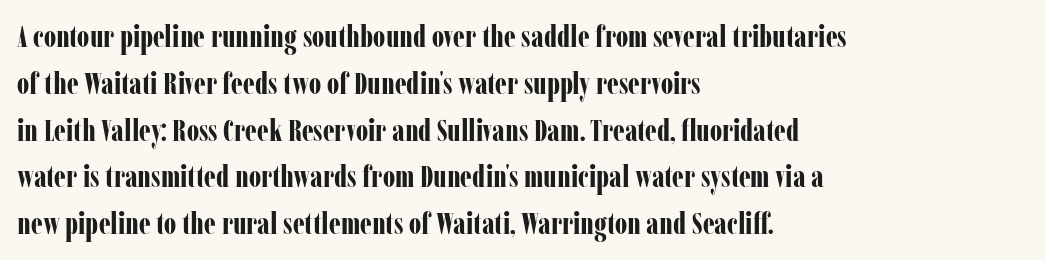
The image shows 31 px bold, condensed serif type, upright; set left-aligned, normal line spacing (1.51x), normal letter spacing, not underlined; low stroke contrast and a medium x-height.
